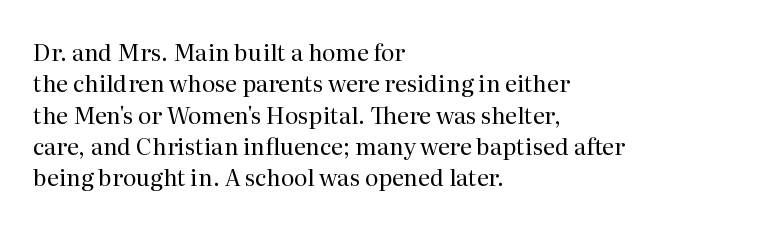
The image shows 23 px text type, upright; set left-aligned, normal line spacing (1.36x), normal letter spacing, not underlined.
